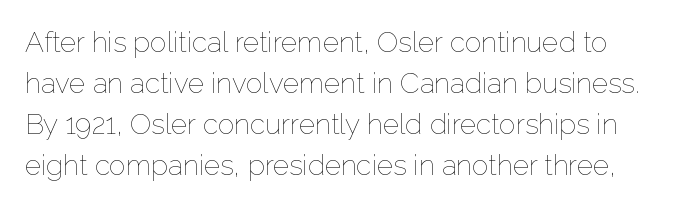
{"italic": "no", "bold": "no", "weight": "thin", "width": "normal", "stroke_contrast": "low", "x_height": "medium", "monospaced": "no", "underline": "no", "line_spacing": "normal", "line_spacing_ratio": 1.47, "letter_spacing": "normal", "letter_spacing_em": 0.0, "glyph_px": 28}
